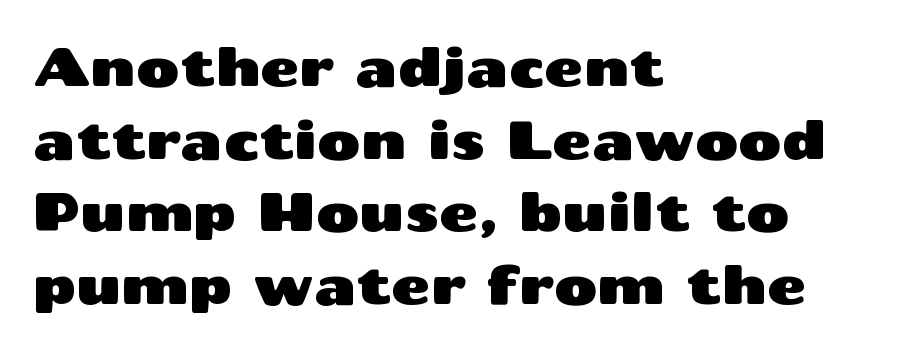
The image shows 53 px wide sans-serif type, upright; set left-aligned, normal line spacing (1.37x), normal letter spacing, not underlined; medium stroke contrast and a medium x-height.
